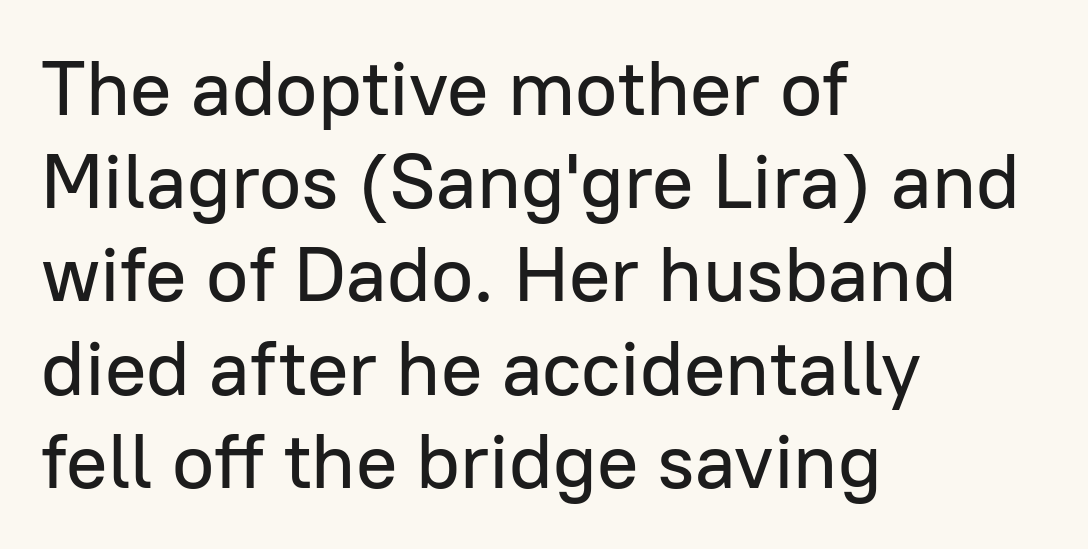
The image shows 77 px sans-serif type, upright; set left-aligned, line spacing 1.21x, normal letter spacing, not underlined; low stroke contrast and a medium x-height.
